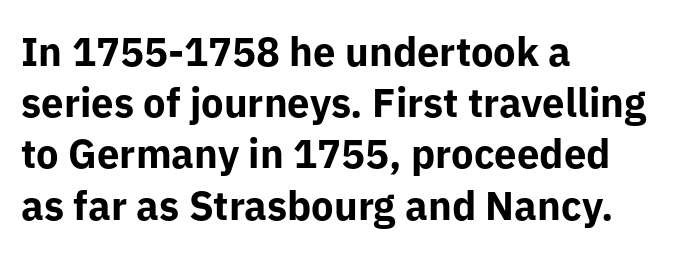
{"serif": "no", "italic": "no", "bold": "yes", "weight": "bold", "width": "normal", "stroke_contrast": "low", "x_height": "medium", "monospaced": "no", "underline": "no", "align": "left", "line_spacing": "normal", "line_spacing_ratio": 1.28, "letter_spacing": "normal", "letter_spacing_em": 0.0, "glyph_px": 40}
